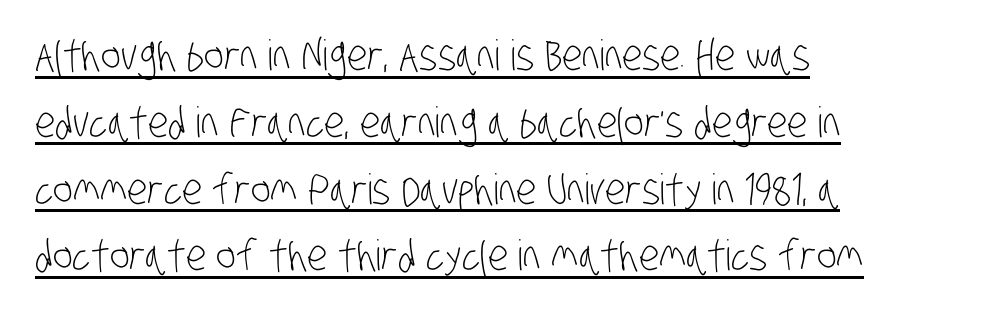
The image shows 42 px light, condensed sans-serif type; set left-aligned, normal line spacing (1.59x), normal letter spacing, underlined; low stroke contrast and a large x-height.
